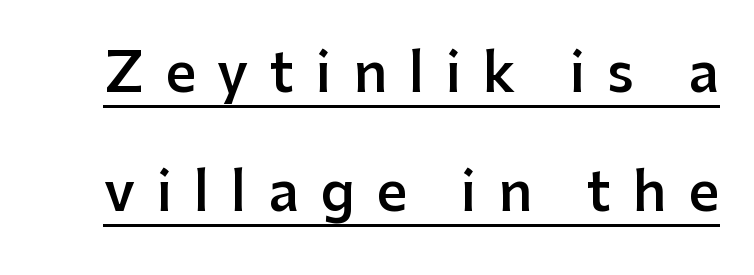
The image shows 54 px semibold sans-serif type, upright; set loose line spacing (2.21x), unusually wide letter spacing (+0.4 em), underlined; low stroke contrast and a medium x-height.
